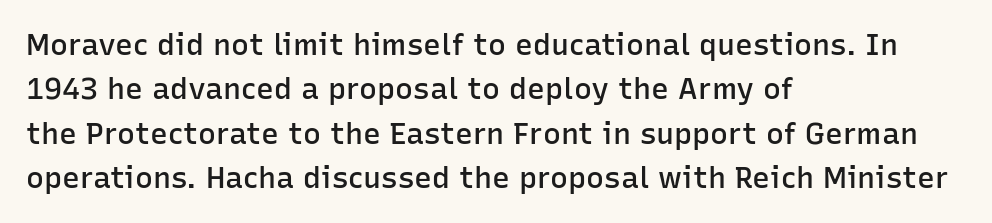
Q: Is the text bold? A: Semi-bold.
Q: Is the text italic (slanted)? A: No, it is upright.
Q: Is the typeface a serif or a sans-serif typeface? A: Sans-serif.
Q: Is the text underlined? A: No.
Q: How is the paragraph aligned? A: Left-aligned.
Q: Is the spacing between letters normal or unusually wide? A: Normal.
Q: Is the spacing between lines tight, normal or loose? A: Normal.
Q: Width (condensed, normal, or wide)? A: Normal.
Q: Stroke contrast? A: Low.
Q: x-height? A: Medium.
Q: Monospaced? A: No.
